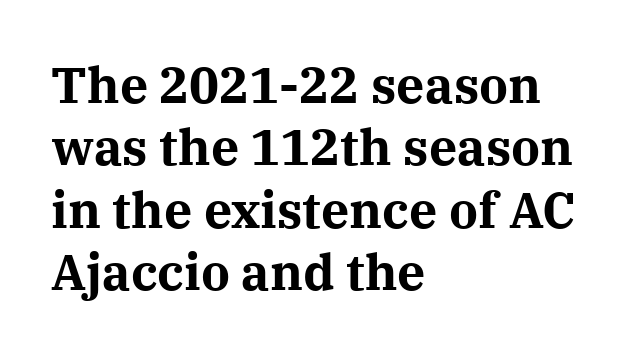
{"serif": "yes", "italic": "no", "bold": "yes", "weight": "bold", "width": "normal", "stroke_contrast": "medium", "x_height": "medium", "monospaced": "no", "underline": "no", "align": "left", "line_spacing": "normal", "line_spacing_ratio": 1.25, "letter_spacing": "normal", "letter_spacing_em": 0.0, "glyph_px": 50}
